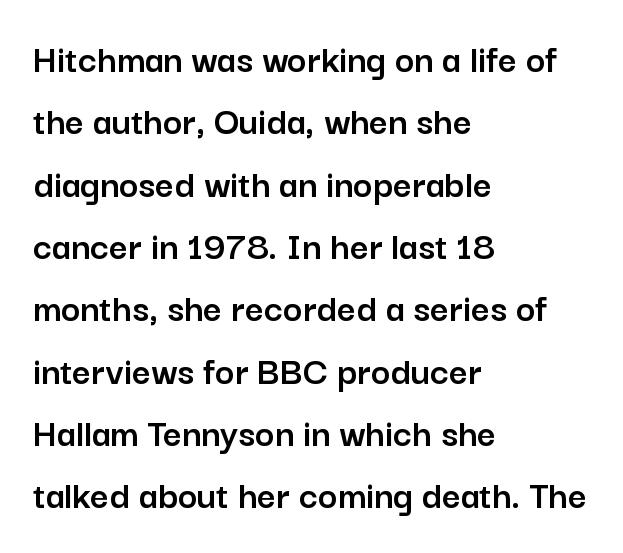
Q: Is the text italic (slanted)? A: No, it is upright.
Q: Is the typeface a serif or a sans-serif typeface? A: Sans-serif.
Q: Is the text underlined? A: No.
Q: How is the paragraph aligned? A: Left-aligned.
Q: Is the spacing between letters normal or unusually wide? A: Normal.
Q: Is the spacing between lines tight, normal or loose? A: Normal.
Q: Width (condensed, normal, or wide)? A: Normal.
Q: Stroke contrast? A: Low.
Q: x-height? A: Medium.
Q: Monospaced? A: No.
